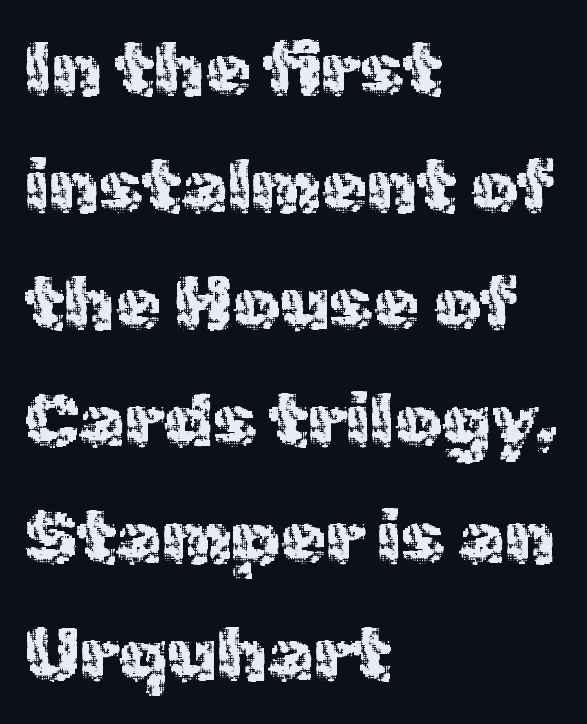
{"serif": "no", "italic": "no", "width": "normal", "x_height": "medium", "monospaced": "no", "underline": "no", "align": "left", "line_spacing": "normal", "line_spacing_ratio": 1.58, "letter_spacing": "normal", "letter_spacing_em": 0.0, "glyph_px": 74}
